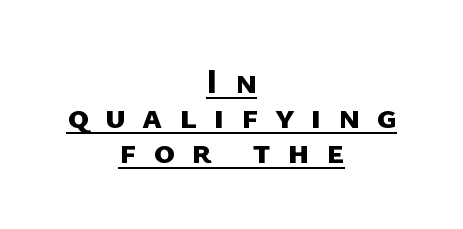
Spacing verdict: proportional, widths tailored to each character. Set as a true bold cut, around the 700 mark. This sample uses a sans-serif face. Which margin do the lines hug? Neither — every line sits in the middle.
